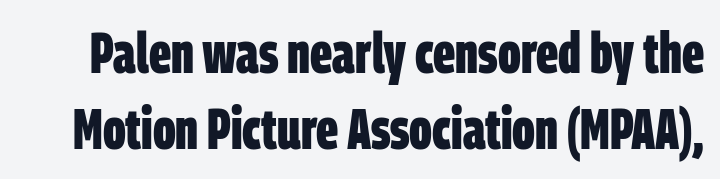
Q: Is the text bold? A: Yes.
Q: Is the typeface a serif or a sans-serif typeface? A: Sans-serif.
Q: Is the text underlined? A: No.
Q: Is the spacing between letters normal or unusually wide? A: Normal.
Q: Is the spacing between lines tight, normal or loose? A: Normal.
Q: Width (condensed, normal, or wide)? A: Condensed.
Q: Stroke contrast? A: Low.
Q: x-height? A: Large.
Q: Monospaced? A: No.
